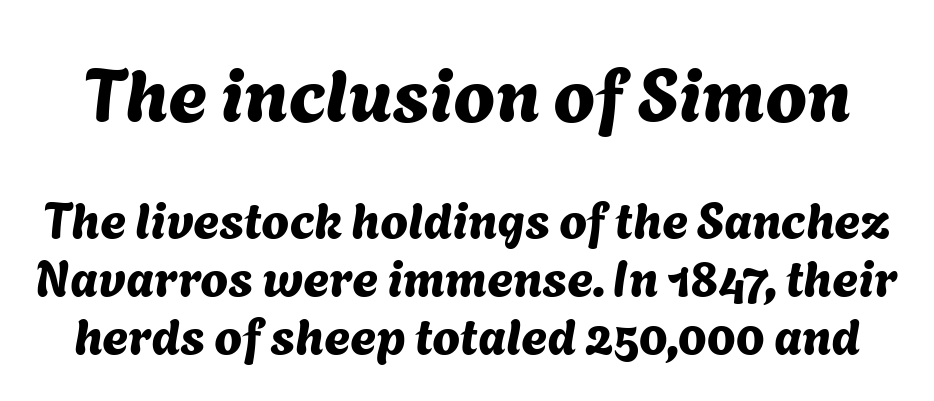
{"serif": "no", "width": "normal", "stroke_contrast": "medium", "x_height": "medium", "monospaced": "no", "underline": "no", "line_spacing_ratio": 1.16, "letter_spacing": "normal", "letter_spacing_em": 0.0, "larger_block": "first", "size_ratio": 1.5, "glyph_px": 75}
